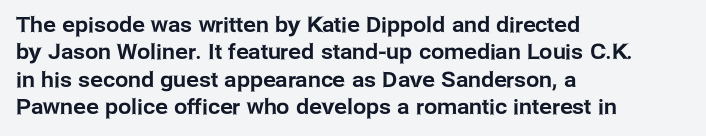
{"italic": "no", "underline": "no", "align": "left", "line_spacing": "normal", "line_spacing_ratio": 1.3, "letter_spacing": "normal", "letter_spacing_em": 0.0, "glyph_px": 21}
